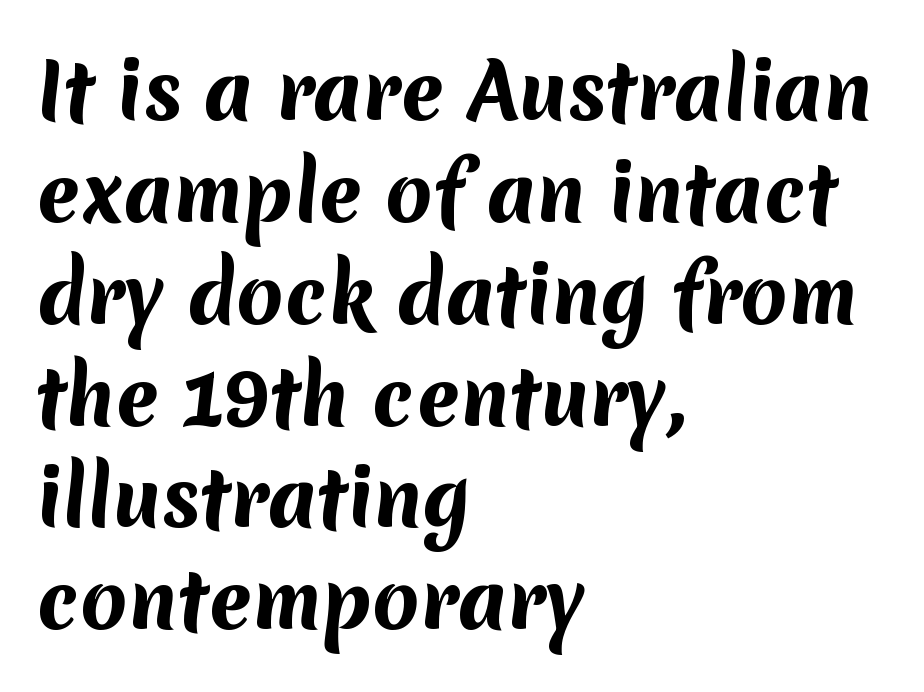
The foot of each line stays bare and open. Proportional: the letters do not fall into vertical columns. Font category for this specimen: sans-serif. Each glyph is drawn with heavy, bold strokes. The rendering anchors every line to the left-hand side. How are the letters spaced? Ordinarily, with no added tracking.
